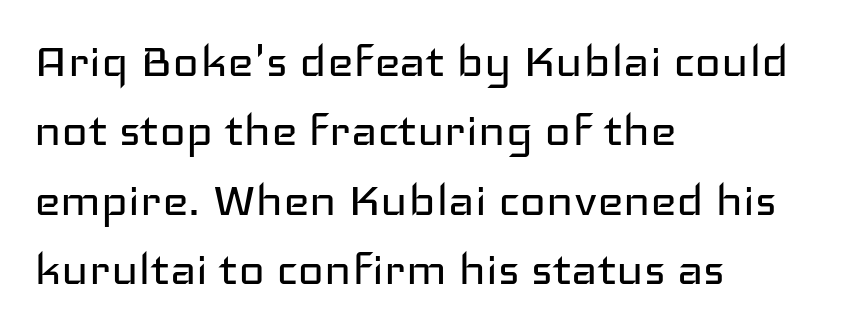
Type style note: lacks serifs. You could not count columns in this text — the font is proportionally spaced. Every character sits straight up, as roman type does. No extra tracking has been applied to these lines. Think standard paragraph weight, or any step lighter than that.
